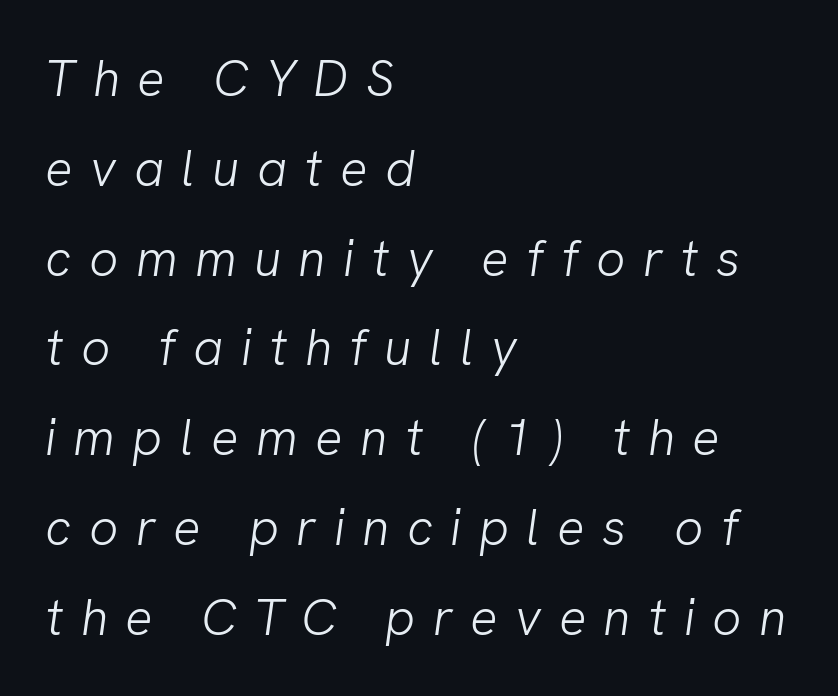
The image shows 51 px light sans-serif type; set left-aligned, line spacing 1.76x, unusually wide letter spacing (+0.34 em), not underlined; low stroke contrast and a medium x-height.
